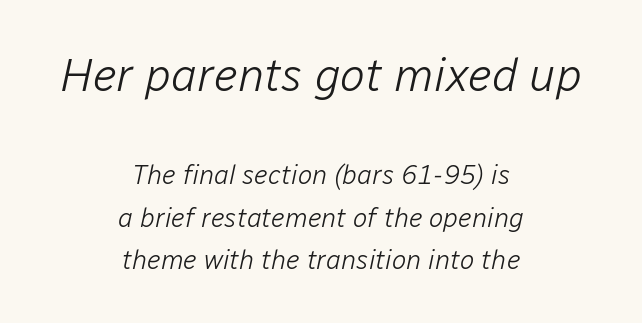
The foot of each line stays bare and open. The text carries the slant typical of an italic or oblique font. Summary of vertical rhythm: regular, with standard interline spacing. Is this a heavy cut? Hardly; it is regular or lighter.
